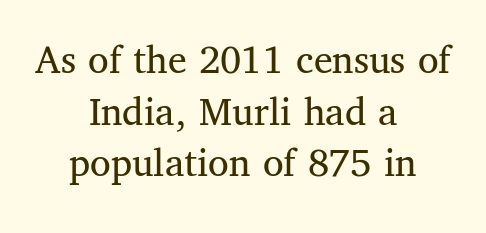
{"serif": "yes", "italic": "no", "bold": "no", "weight": "regular", "width": "normal", "stroke_contrast": "medium", "x_height": "medium", "monospaced": "no", "underline": "no", "align": "center", "line_spacing_ratio": 1.23, "letter_spacing": "normal", "letter_spacing_em": 0.0, "glyph_px": 42}
